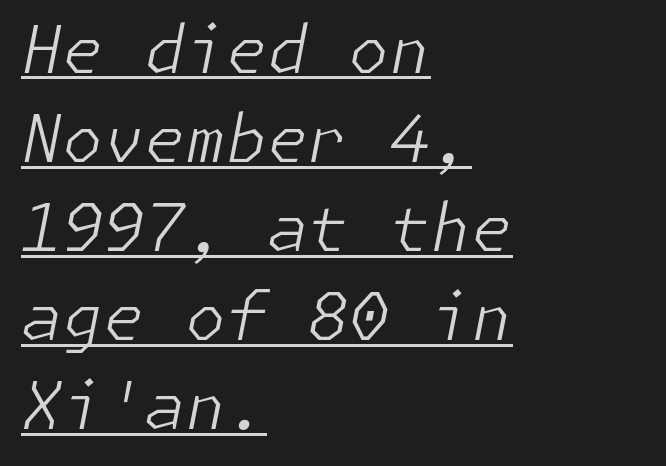
The image shows 66 px light type, italic (leaning right); set left-aligned, normal line spacing (1.35x), normal letter spacing, underlined; low stroke contrast and a medium x-height.
